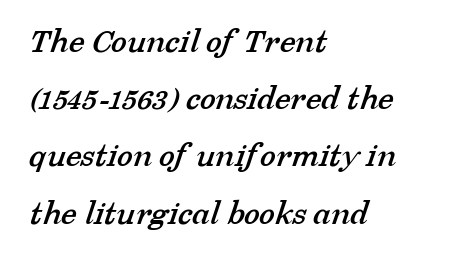
Underline: absent. Evenly set lines give the paragraph a standard silhouette. These lines are set flush left with a ragged right edge. The passage shown is typed in a proportional face where columns would drift. The glyphs in this specimen are seriffed. Letter spacing: default.
